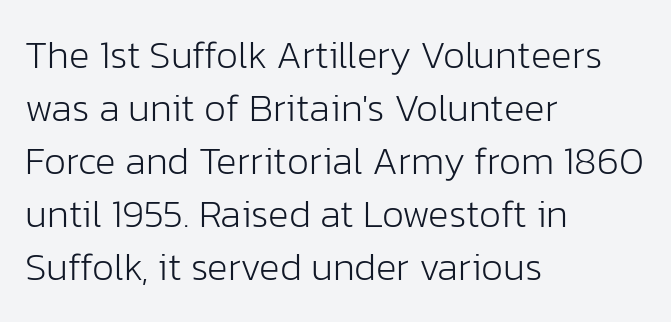
The type family on display is of the sans-serif kind. Each row of text sits above clean, open space. Where is the straight margin? On the left. The face used here is proportionally spaced, like ordinary book or web type. Regular leading. Italic? Not at all — the glyphs are vertical.
